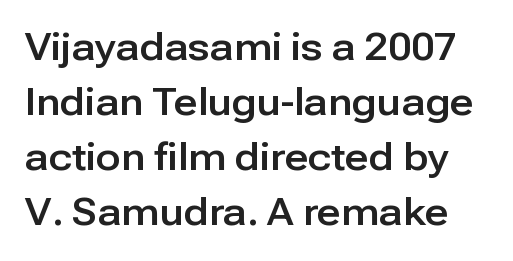
{"serif": "no", "italic": "no", "width": "normal", "stroke_contrast": "low", "x_height": "medium", "monospaced": "no", "underline": "no", "line_spacing": "normal", "line_spacing_ratio": 1.49, "letter_spacing": "normal", "letter_spacing_em": 0.0, "glyph_px": 37}
